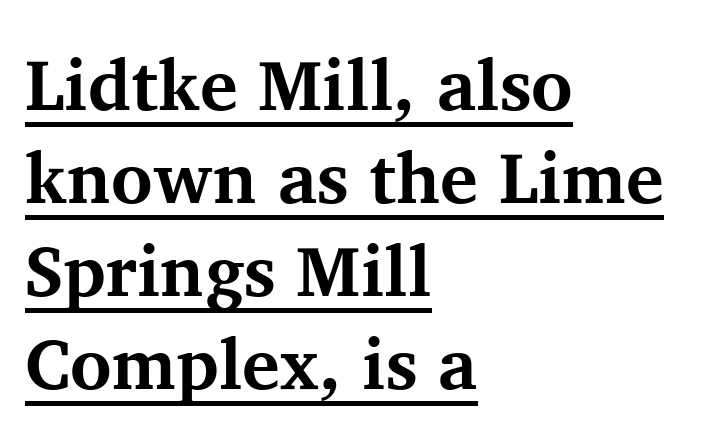
Honestly, the underline is the first thing you notice here. In terms of letterspacing, this is plain default setting. The letters stand straight up with perfectly vertical stems. If you drew a ruler down the left edge, every line would touch it. This is serif lettering, the kind often seen in printed books.
